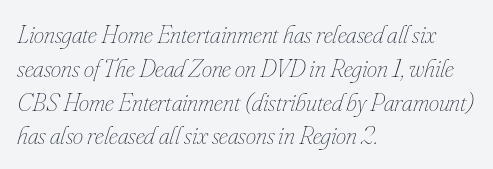
If you measured baseline to baseline, you'd find a middling distance. One-word summary of the alignment: left. The rendering applies a slant to the glyphs. The face used here is rendered with its standard letterfit. The weight tops out at a normal text grade.
